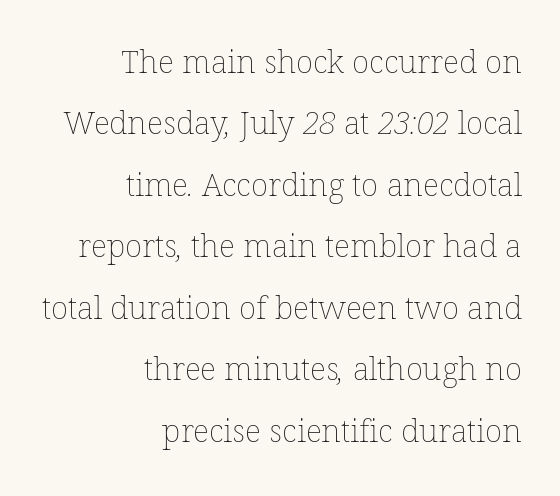
The glyphs are unaccompanied by any horizontal stroke below them. Vertical stems look standard width or narrower in stroke. The rendering anchors every line to the right-hand side. Reading down the column, the eye jumps a long way to each next line. Here the designer chose a conventional face with non-uniform glyph widths.
